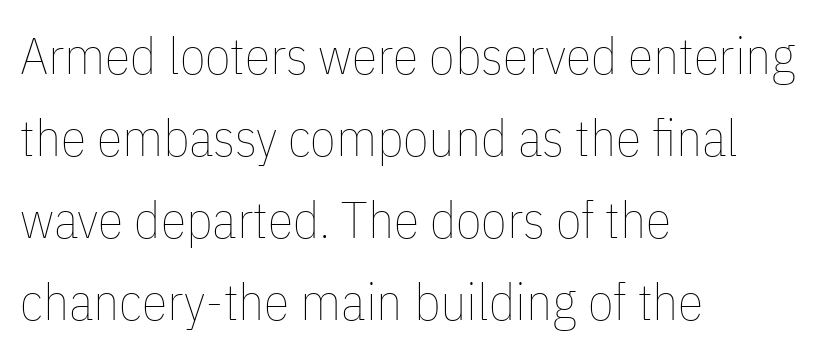
Q: Is the text bold? A: No.
Q: Is the text italic (slanted)? A: No, it is upright.
Q: Is the text underlined? A: No.
Q: How is the paragraph aligned? A: Left-aligned.
Q: Is the spacing between letters normal or unusually wide? A: Normal.
Q: Is the spacing between lines tight, normal or loose? A: Normal.
Q: Width (condensed, normal, or wide)? A: Condensed.
Q: Stroke contrast? A: Low.
Q: x-height? A: Medium.
Q: Monospaced? A: No.
